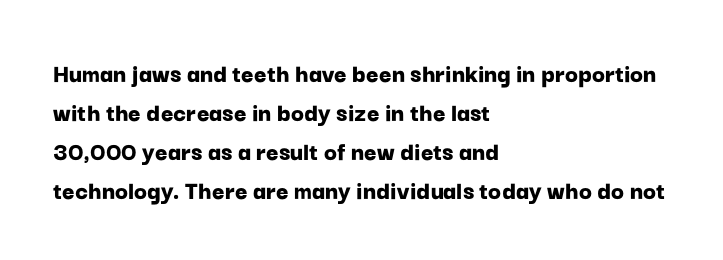
The image shows 27 px bold type, upright; set left-aligned, normal line spacing (1.44x), normal letter spacing, not underlined.
